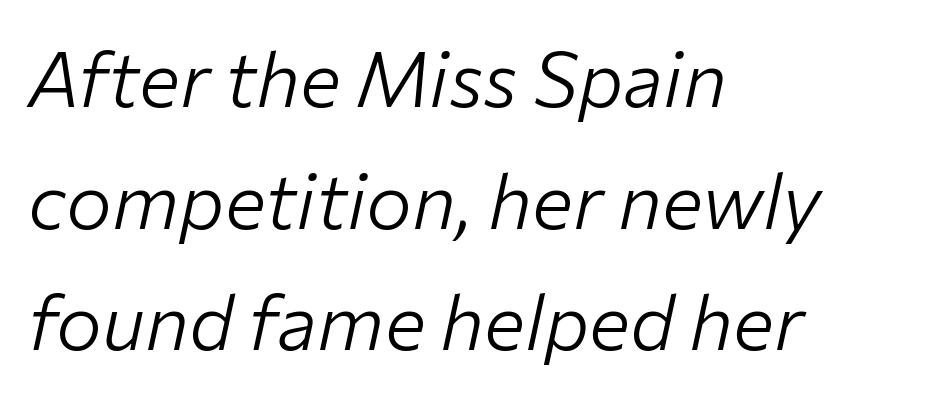
{"italic": "yes", "lean": "right", "slant_degrees": 12, "bold": "no", "weight": "light", "width": "normal", "stroke_contrast": "low", "x_height": "medium", "monospaced": "no", "underline": "no", "align": "left", "line_spacing": "normal", "line_spacing_ratio": 1.58, "letter_spacing": "normal", "letter_spacing_em": 0.0, "glyph_px": 77}
